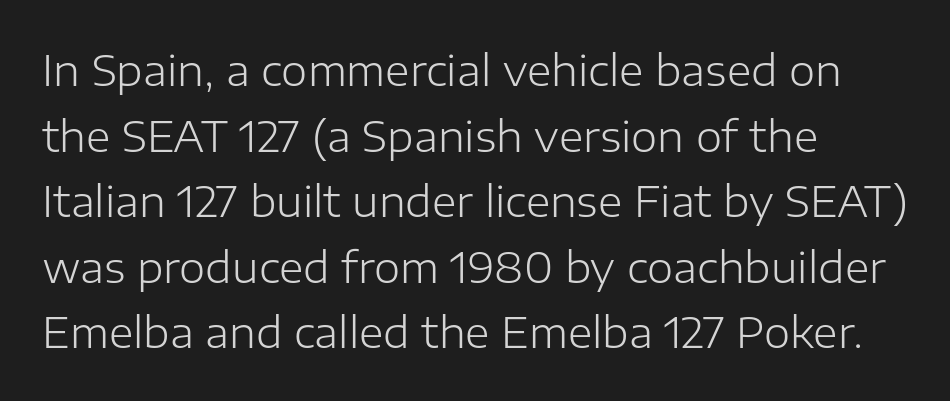
Short note: letters normally spaced. Is there any slant? The stems are plumb. Which margin do the lines hug? The left one — the right edge is uneven. The font is comparable to plain body text, perhaps lighter.
